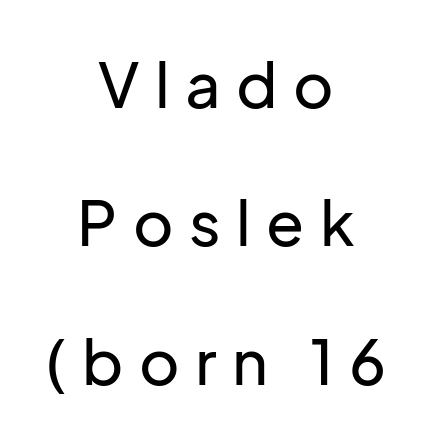
This is the regular roman posture of the typeface. Nobody drew a line under any word here. Is the block centered? Yes — each line is placed symmetrically about the middle. The face used here is a sans, in the tradition of grotesques and geometrics. Here the glyphs are tracked loosely, breaking word shapes into spaced letters. Spacing verdict: proportional, widths tailored to each character.
